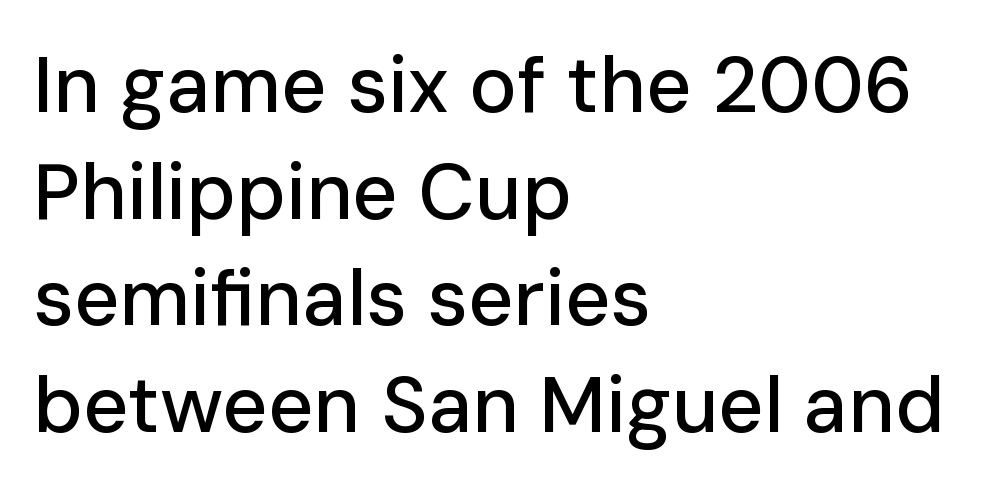
Q: Is the text italic (slanted)? A: No, it is upright.
Q: Is the typeface a serif or a sans-serif typeface? A: Sans-serif.
Q: Is the text underlined? A: No.
Q: How is the paragraph aligned? A: Left-aligned.
Q: Is the spacing between letters normal or unusually wide? A: Normal.
Q: Is the spacing between lines tight, normal or loose? A: Normal.
Q: Width (condensed, normal, or wide)? A: Normal.
Q: Stroke contrast? A: Low.
Q: x-height? A: Medium.
Q: Monospaced? A: No.
